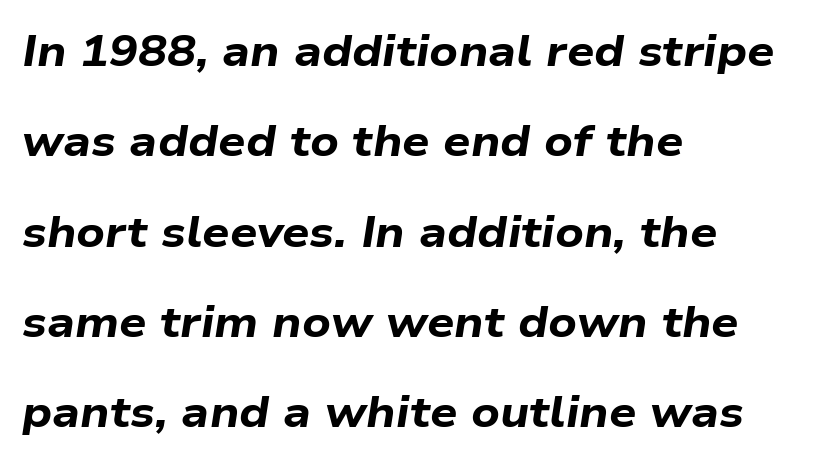
Q: Is the text bold? A: Yes.
Q: Is the text italic (slanted)? A: Yes, it leans right by about 9 degrees.
Q: Is the text underlined? A: No.
Q: How is the paragraph aligned? A: Left-aligned.
Q: Is the spacing between letters normal or unusually wide? A: Normal.
Q: Is the spacing between lines tight, normal or loose? A: Loose.
Q: Width (condensed, normal, or wide)? A: Wide.
Q: Stroke contrast? A: Low.
Q: x-height? A: Medium.
Q: Monospaced? A: No.
